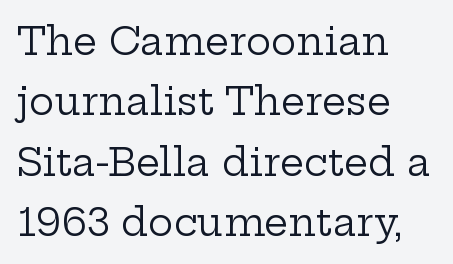
{"serif": "yes", "italic": "no", "bold": "no", "weight": "regular", "width": "wide", "stroke_contrast": "low", "x_height": "medium", "monospaced": "no", "underline": "no", "align": "left", "line_spacing": "normal", "line_spacing_ratio": 1.59, "letter_spacing": "normal", "letter_spacing_em": 0.0, "glyph_px": 38}
